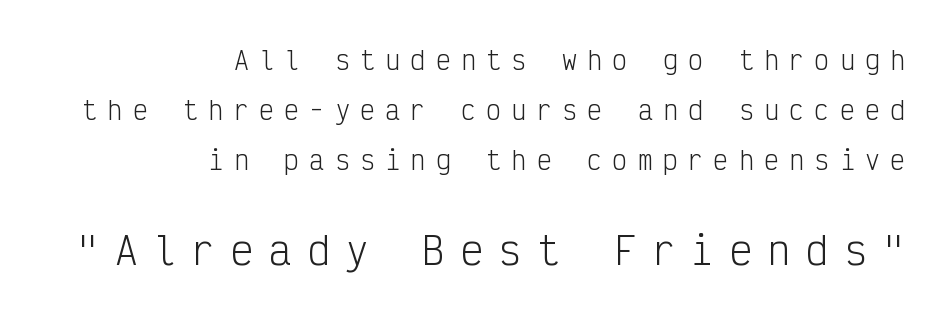
Q: Is the text bold? A: No.
Q: Is the text italic (slanted)? A: No, it is upright.
Q: Is the typeface a serif or a sans-serif typeface? A: Sans-serif.
Q: Is the text underlined? A: No.
Q: How is the paragraph aligned? A: Right-aligned.
Q: Is the spacing between letters normal or unusually wide? A: Unusually wide.
Q: Is the spacing between lines tight, normal or loose? A: Loose.
Q: Which block of text is set in a larger size, the first (top) or the second (bottom)? A: The second (bottom) one.
Q: Width (condensed, normal, or wide)? A: Condensed.
Q: Stroke contrast? A: Low.
Q: x-height? A: Medium.
Q: Monospaced? A: Yes.
